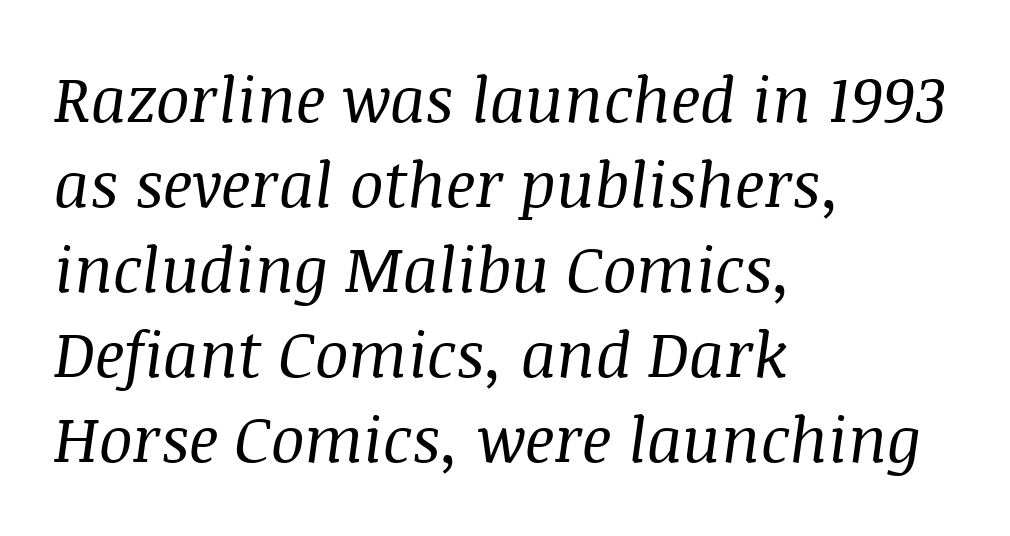
Looks like regular typesetting: each glyph gets only the width it needs. The passage shown is not underscored anywhere. Notice how the passage keeps a crisp vertical edge on the left only. Weight: not bold — regular or lighter. Normally led — the rows are evenly, conventionally spaced.
